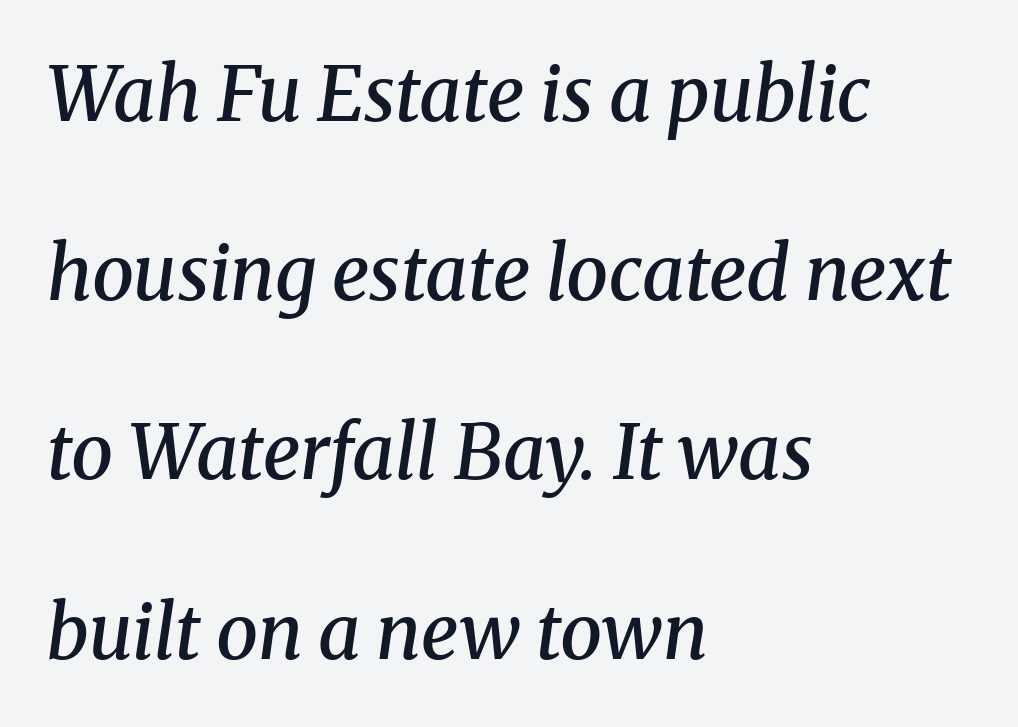
Lines of text with bare space underneath. Leading is clearly above the norm, producing a sparse column. Its strokes are somewhat broadened, the hallmark of semibold type. This is serif lettering, the kind often seen in printed books. This is oblique type, the kind used for emphasis or titles. The letters advance in unequal steps, a hallmark of proportional type.
